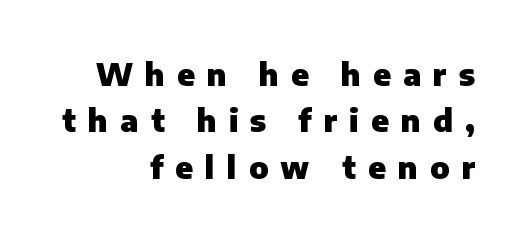
The image shows 31 px heavy sans-serif type, upright; set right-aligned, normal line spacing (1.5x), unusually wide letter spacing (+0.39 em), not underlined; low stroke contrast and a medium x-height.
